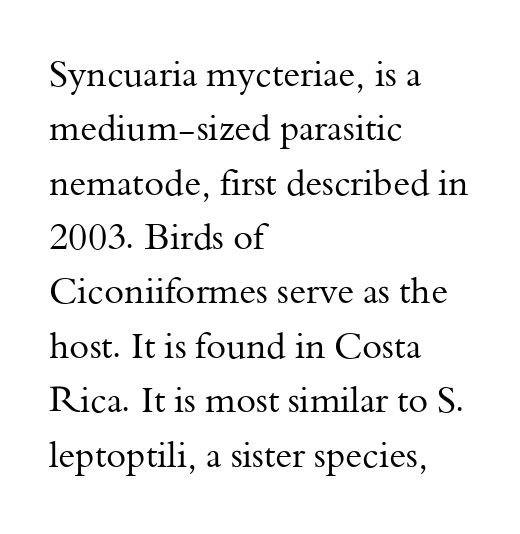
The image shows 36 px regular-weight serif type, upright; set left-aligned, normal line spacing (1.51x), normal letter spacing, not underlined; medium stroke contrast and a small x-height.
